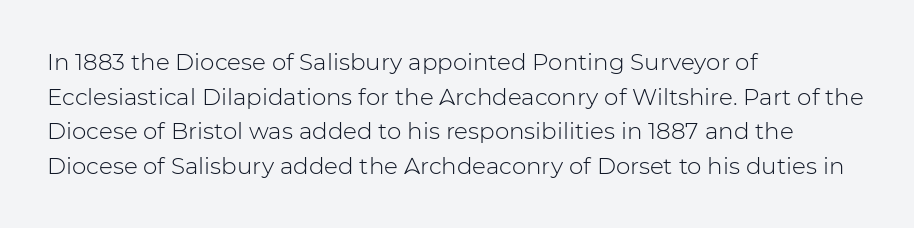
The image shows 23 px text type, upright; set left-aligned, normal line spacing (1.51x), normal letter spacing, not underlined.
